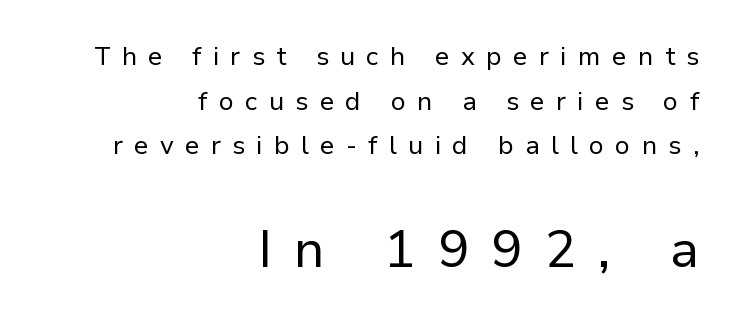
The image shows 52 px regular-weight sans-serif type, upright; set right-aligned, line spacing 1.72x, unusually wide letter spacing (+0.43 em), not underlined; the second (bottom) block is 2.0x larger; low stroke contrast and a medium x-height.
